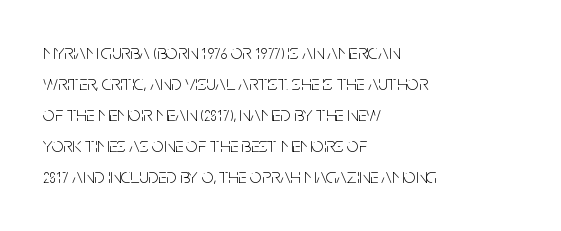
No chunkiness to these letters — they're not bold. The area under the type is left untouched. This rendering uses left alignment, leaving the right contour irregular. The font's upright variant was chosen for this text. Compared with typical body copy, the letter spacing here is the same.
